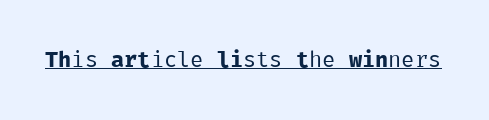
{"italic": "no", "bold": "no", "underline": "yes", "letter_spacing": "normal", "letter_spacing_em": 0.0, "glyph_px": 22}
